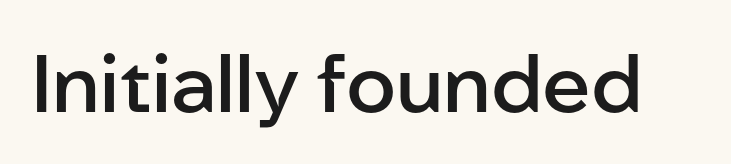
Q: Is the text bold? A: Semi-bold.
Q: Is the text italic (slanted)? A: No, it is upright.
Q: Is the typeface a serif or a sans-serif typeface? A: Sans-serif.
Q: Is the text underlined? A: No.
Q: Is the spacing between letters normal or unusually wide? A: Normal.
Q: Width (condensed, normal, or wide)? A: Normal.
Q: Stroke contrast? A: Low.
Q: x-height? A: Medium.
Q: Monospaced? A: No.
